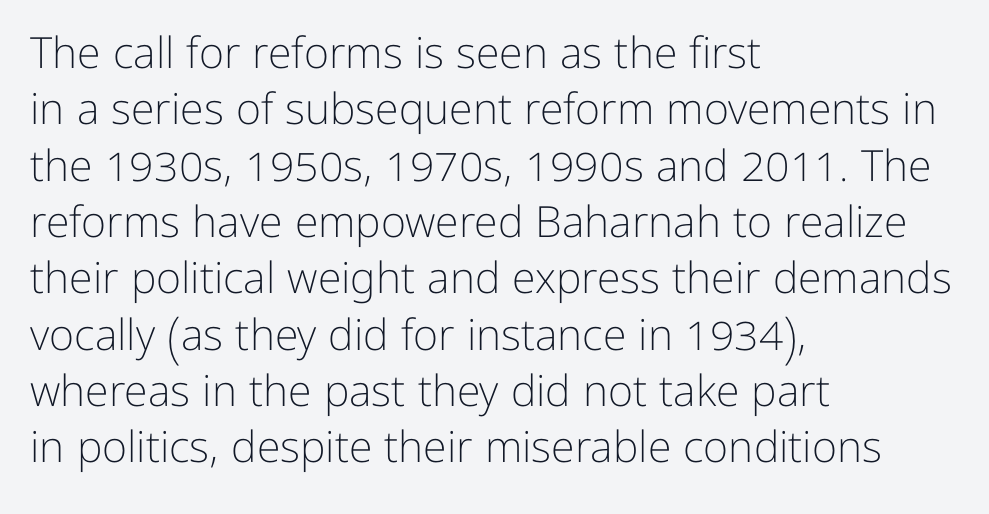
The image shows 43 px light sans-serif type, upright; set left-aligned, normal line spacing (1.31x), normal letter spacing, not underlined; low stroke contrast and a medium x-height.
